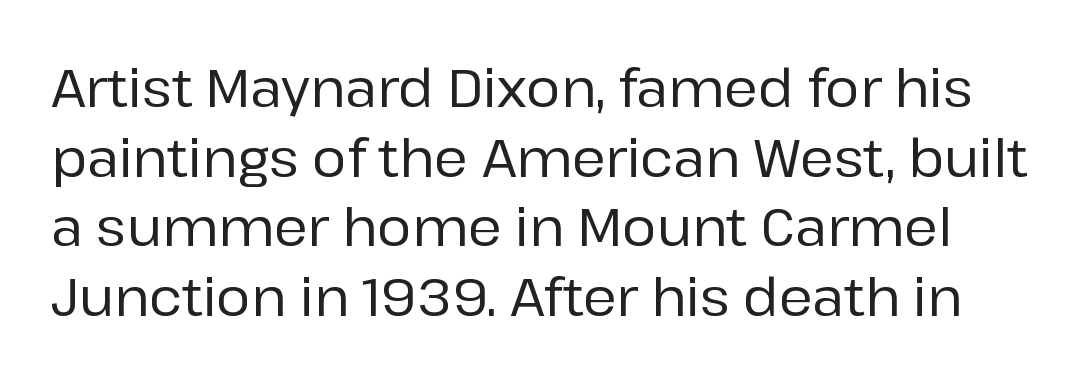
Each word holds together tightly as a unit, with standard inter-letter gaps. The passage shown is not underscored anywhere. A typesetter would call this proportional, since set widths differ per character. The letters carry no serifs — their stems end cleanly without finishing strokes. Every stem runs plumb, perpendicular to the baseline.
